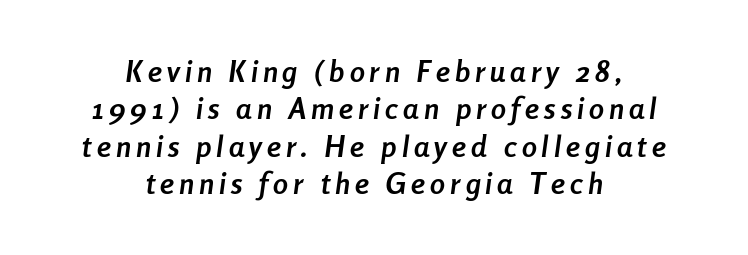
Q: Is the text bold? A: Yes.
Q: Is the text italic (slanted)? A: Yes, it leans right by about 8 degrees.
Q: Is the text underlined? A: No.
Q: How is the paragraph aligned? A: Centered.
Q: Is the spacing between lines tight, normal or loose? A: Normal.
Q: Width (condensed, normal, or wide)? A: Condensed.
Q: Stroke contrast? A: Low.
Q: x-height? A: Medium.
Q: Monospaced? A: No.
